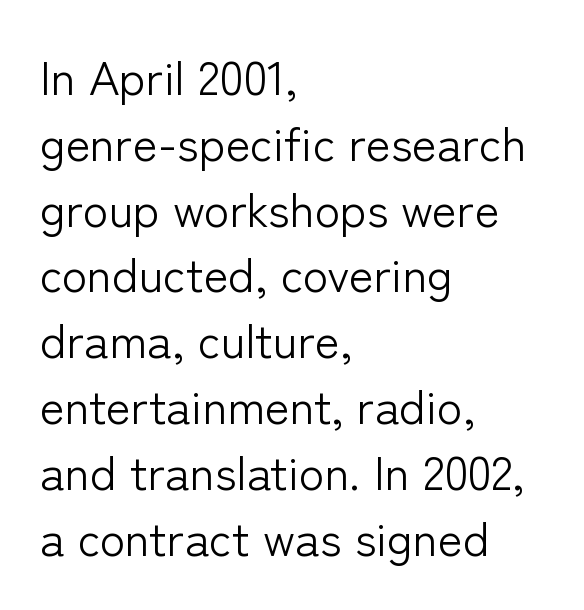
{"serif": "no", "italic": "no", "bold": "no", "weight": "light", "width": "normal", "stroke_contrast": "low", "x_height": "medium", "monospaced": "no", "underline": "no", "align": "left", "line_spacing": "normal", "line_spacing_ratio": 1.4, "letter_spacing": "normal", "letter_spacing_em": 0.0, "glyph_px": 47}
